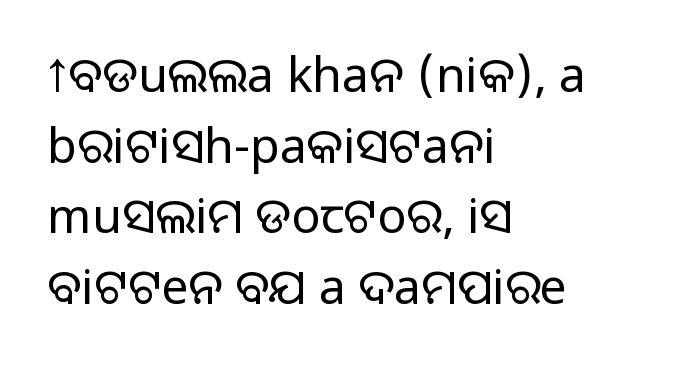
These lines are composed in type without serifs. The space beneath each line is pristine and unruled. Ascenders rise straight up at ninety degrees. Line starts are locked; line ends wander. Stems and bowls with no extra thickness — not bold. Baseline-to-baseline distance is the conventional proportion of letter height.
